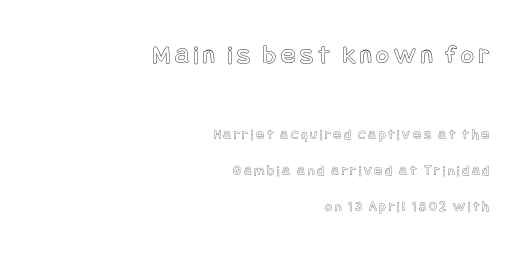
A bare baseline throughout the passage. Casual observation: everything's shoved over to the right. Type size steps down from the first block to the second. Rendered with straight, roman letterforms. Vertically, the passage feels expansive, rows floating well apart.
